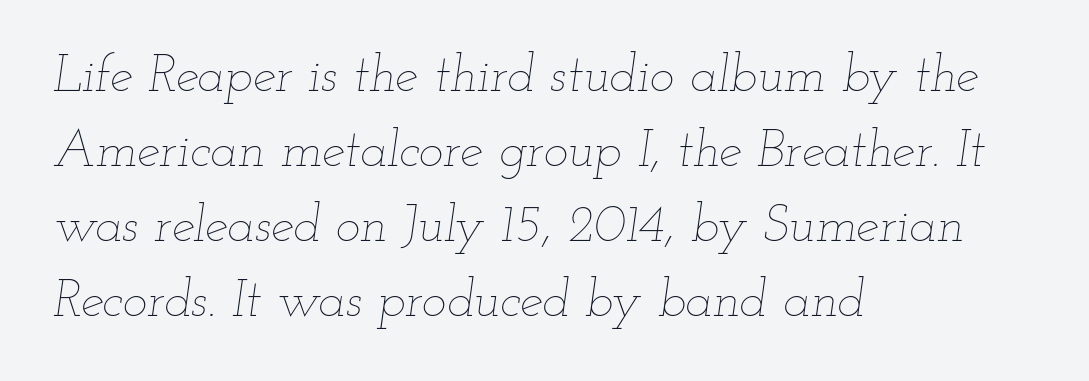
The image shows 52 px thin, wide type, italic (leaning right); set left-aligned, normal line spacing (1.44x), normal letter spacing, not underlined; low stroke contrast and a small x-height.
